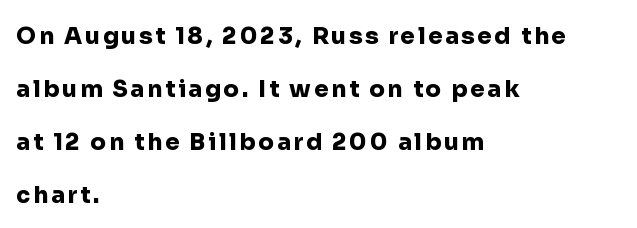
{"italic": "no", "bold": "yes", "underline": "no", "align": "left", "line_spacing": "loose", "line_spacing_ratio": 2.31, "glyph_px": 23}
